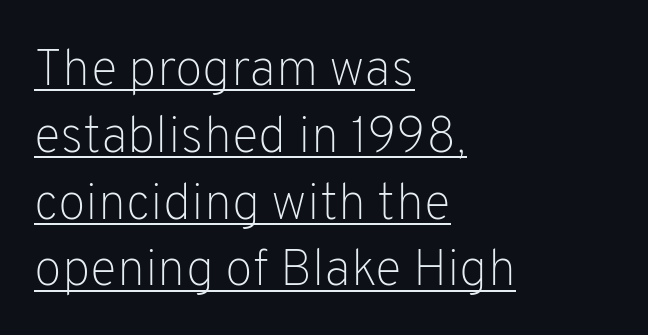
The image shows 51 px light sans-serif type, upright; set left-aligned, normal line spacing (1.31x), normal letter spacing, underlined; low stroke contrast and a medium x-height.
